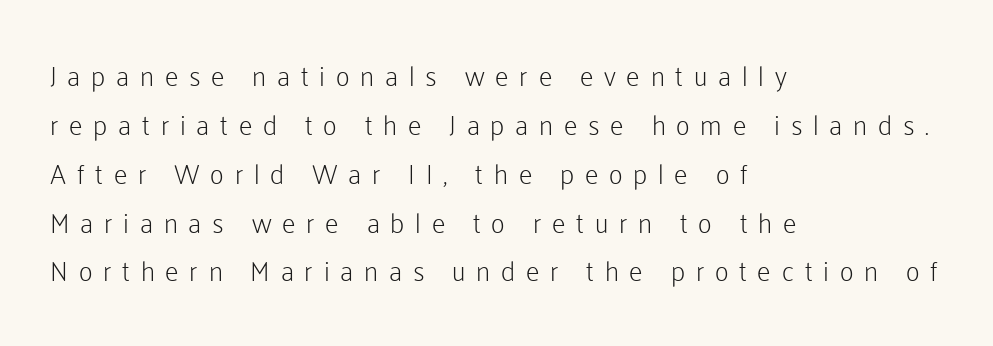
You can tell it's not italic because the verticals are truly vertical. On a weight scale, this lands at 450 or below. Short and long lines alike share a common starting point at left. Clear beneath every line of the passage.
